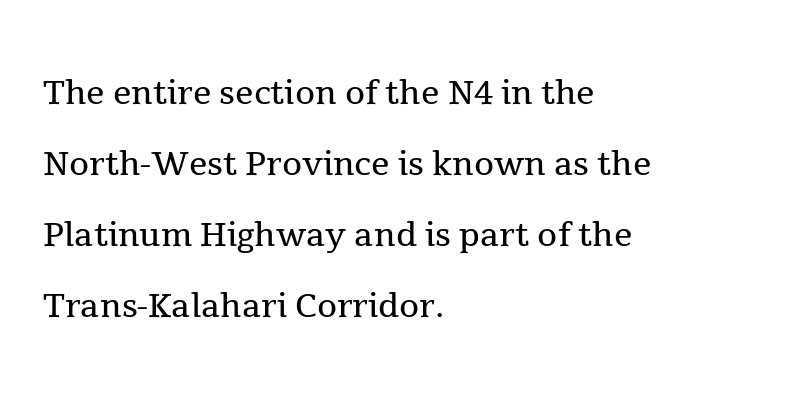
The image shows 46 px regular-weight serif type, upright; set left-aligned, normal line spacing (1.54x), normal letter spacing, not underlined; a medium x-height.
